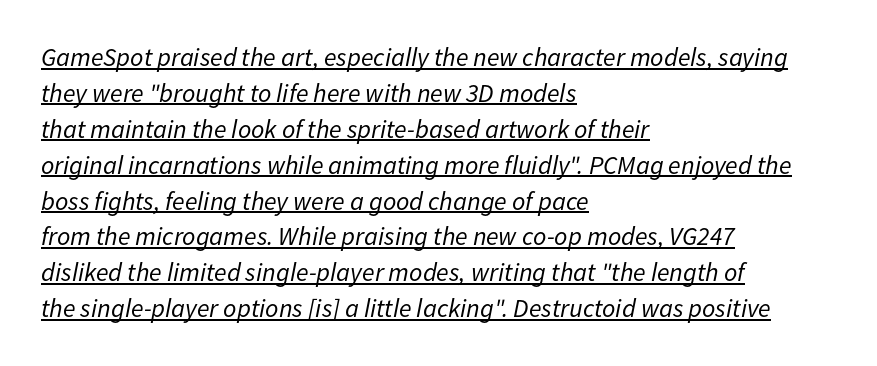
Q: Is the text bold? A: No.
Q: Is the text italic (slanted)? A: Yes, it leans right by about 11 degrees.
Q: Is the text underlined? A: Yes.
Q: How is the paragraph aligned? A: Left-aligned.
Q: Is the spacing between letters normal or unusually wide? A: Normal.
Q: Is the spacing between lines tight, normal or loose? A: Normal.
